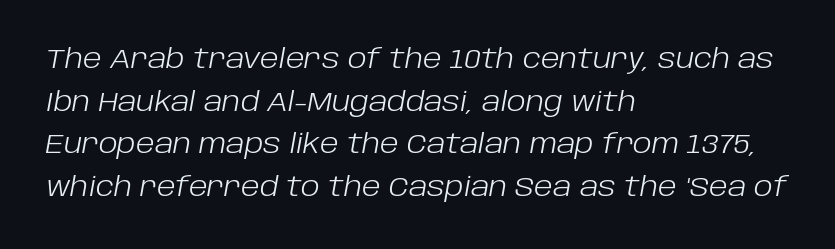
The image shows 27 px text type, italic (leaning right); set left-aligned, normal line spacing (1.58x), normal letter spacing, not underlined.
